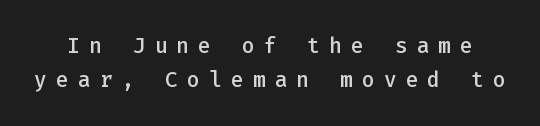
Moderately thickened strokes mark this as semibold type. Students, note that the glyphs here are deliberately spaced far apart. This sample uses an upright cut, with every glyph sitting square on the baseline. Just letters on the line, the space beneath them empty.
